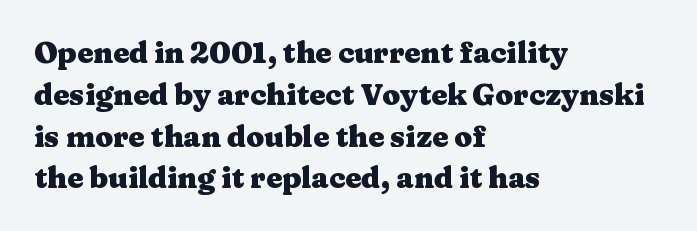
{"serif": "yes", "italic": "no", "bold": "yes", "weight": "heavy", "width": "wide", "stroke_contrast": "medium", "x_height": "medium", "monospaced": "no", "underline": "no", "align": "left", "line_spacing": "normal", "line_spacing_ratio": 1.44, "letter_spacing": "normal", "letter_spacing_em": 0.0, "glyph_px": 29}
